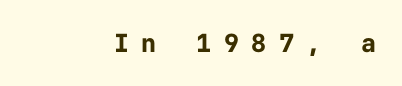
The image shows 25 px bold type, upright; set unusually wide letter spacing (+0.5 em), not underlined.
